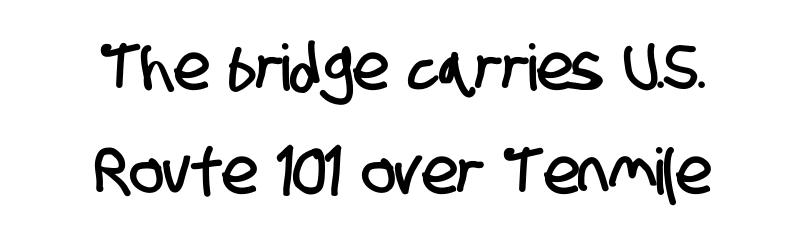
The image shows 64 px condensed sans-serif type; set centered, normal line spacing (1.63x), normal letter spacing, not underlined; low stroke contrast and a large x-height.
